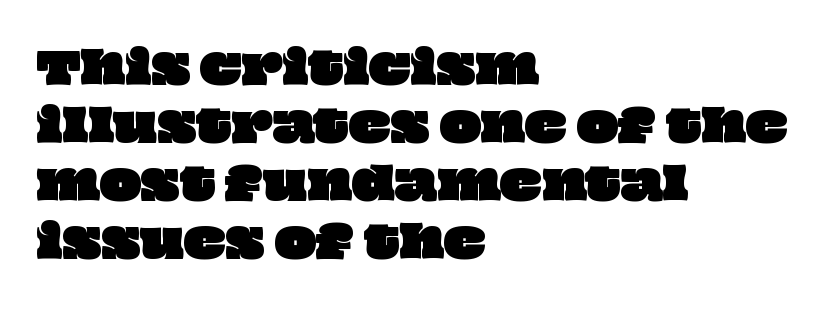
Q: Is the text underlined? A: No.
Q: How is the paragraph aligned? A: Left-aligned.
Q: Is the spacing between letters normal or unusually wide? A: Normal.
Q: Is the spacing between lines tight, normal or loose? A: Normal.
Q: Width (condensed, normal, or wide)? A: Wide.
Q: Stroke contrast? A: Low.
Q: x-height? A: Large.
Q: Monospaced? A: No.
